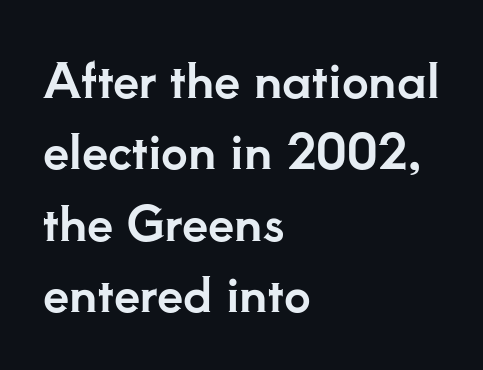
The image shows 47 px serif type, upright; set left-aligned, normal line spacing (1.52x), normal letter spacing, not underlined; low stroke contrast and a small x-height.
